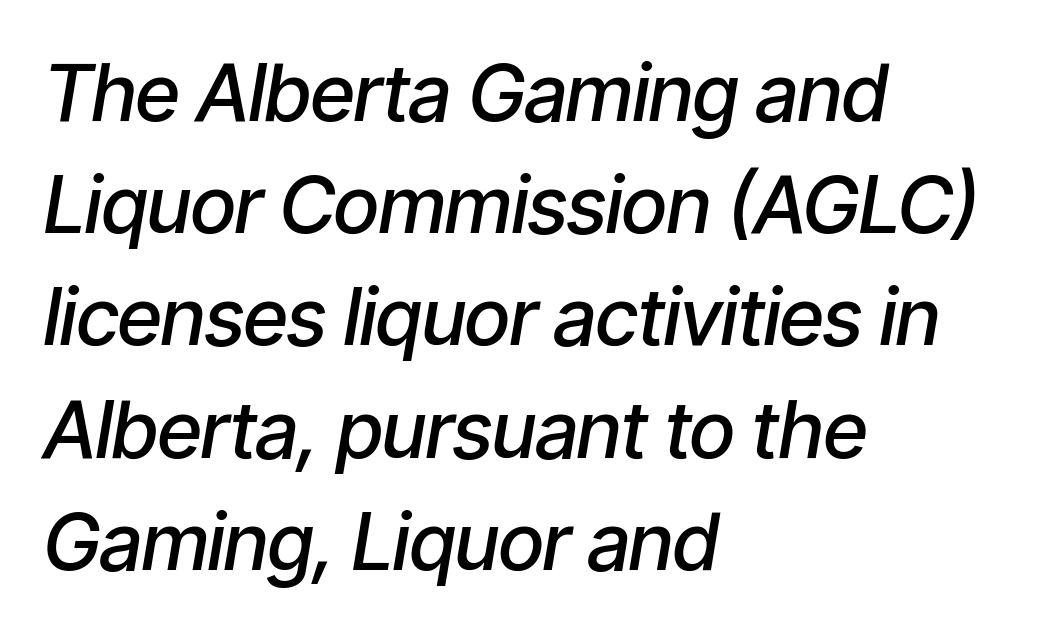
The image shows 79 px semibold, condensed type, italic (leaning right); set left-aligned, normal line spacing (1.42x), normal letter spacing, not underlined; low stroke contrast and a medium x-height.
